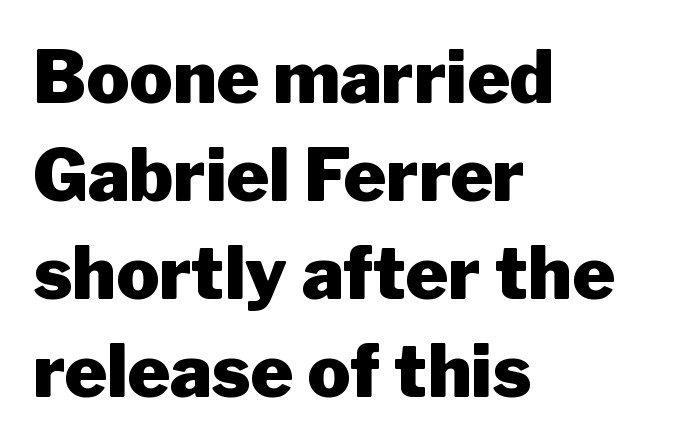
Q: Is the text bold? A: Yes.
Q: Is the text italic (slanted)? A: No, it is upright.
Q: Is the typeface a serif or a sans-serif typeface? A: Sans-serif.
Q: Is the text underlined? A: No.
Q: How is the paragraph aligned? A: Left-aligned.
Q: Is the spacing between letters normal or unusually wide? A: Normal.
Q: Is the spacing between lines tight, normal or loose? A: Normal.
Q: Width (condensed, normal, or wide)? A: Normal.
Q: Stroke contrast? A: Low.
Q: x-height? A: Medium.
Q: Monospaced? A: No.
